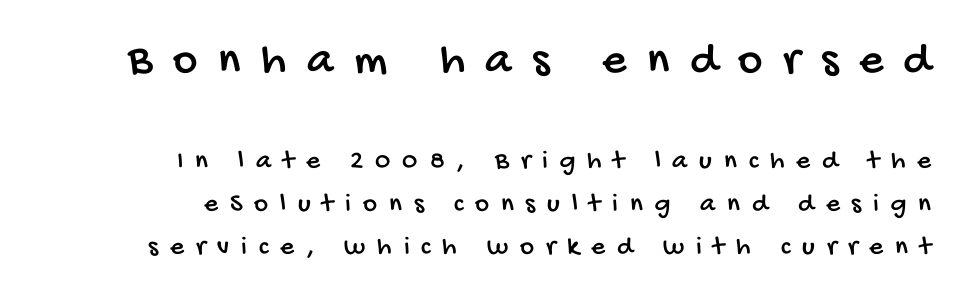
The image shows 47 px condensed sans-serif type; set right-aligned, normal line spacing (1.59x), unusually wide letter spacing (+0.44 em), not underlined; the first (top) block is 1.74x larger; low stroke contrast and a large x-height.
